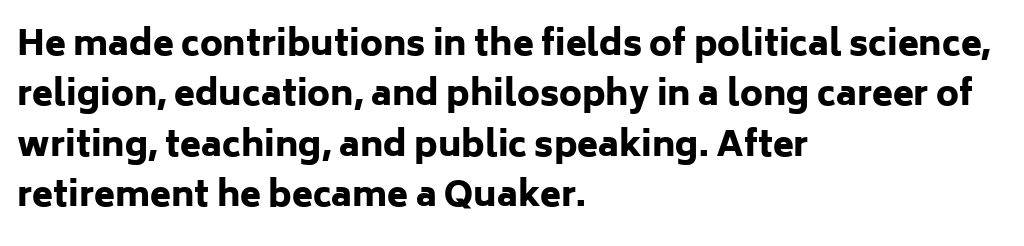
Grotesque or geometric, the face here clearly has no serifs. Vertical spacing — default. It's the straight-up-and-down kind of type. The face used here is proportionally spaced, like ordinary book or web type. Nobody drew a line under any word here. All the whitespace from short lines collects on the right.
